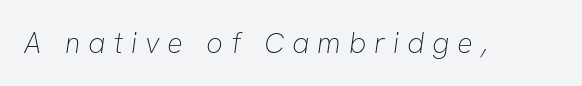
The image shows 29 px thin sans-serif type; set unusually wide letter spacing (+0.27 em), not underlined; low stroke contrast and a medium x-height.
